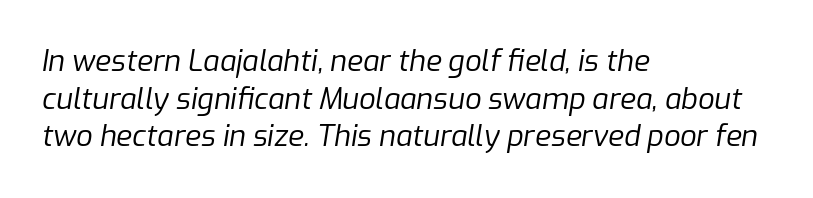
Left-aligned paragraph, ragged on the right. Proportional: the letters do not fall into vertical columns. The text carries the slant typical of an italic or oblique font. Lines of text with bare space underneath. Honestly, the row spacing looks completely unremarkable.
